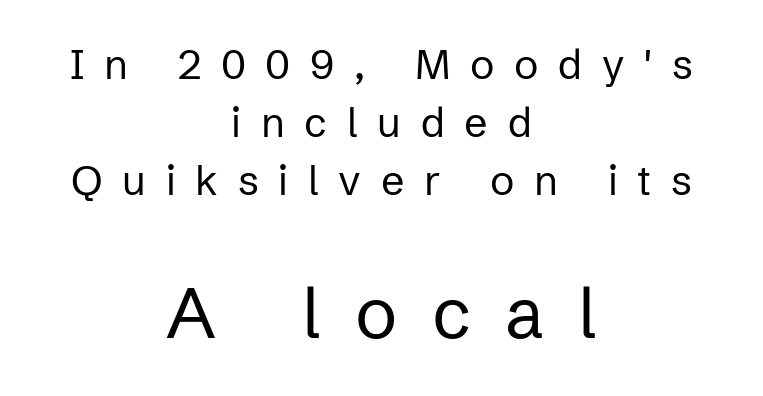
Neither beginnings nor endings align; midpoints do. Glance below the letters and you will spot only blank space. Is the type heavy? It reads as light-to-regular instead. Glyph-to-glyph distance is far greater than everyday printed text. A typesetter would call this proportional, since set widths differ per character.
